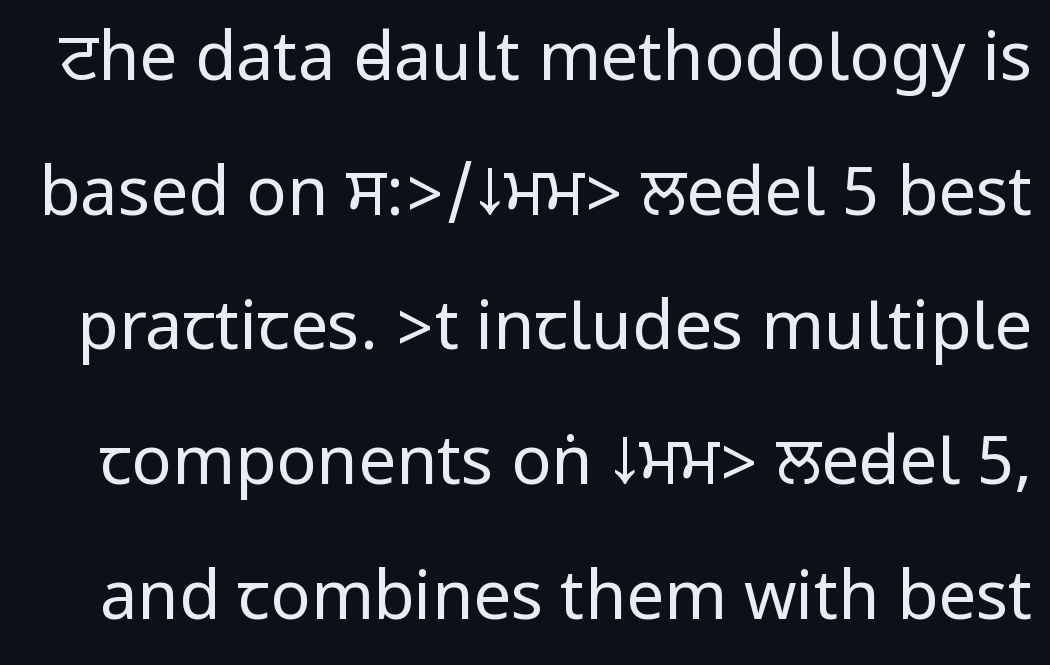
Q: Is the text bold? A: No.
Q: Is the text italic (slanted)? A: No, it is upright.
Q: Is the typeface a serif or a sans-serif typeface? A: Sans-serif.
Q: Is the text underlined? A: No.
Q: Is the spacing between letters normal or unusually wide? A: Normal.
Q: Is the spacing between lines tight, normal or loose? A: Loose.
Q: Width (condensed, normal, or wide)? A: Condensed.
Q: Stroke contrast? A: Low.
